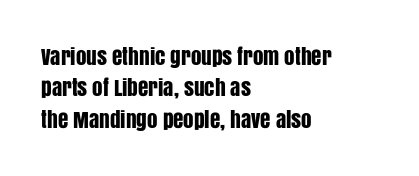
{"italic": "no", "underline": "no", "align": "left", "line_spacing": "normal", "line_spacing_ratio": 1.5, "letter_spacing": "normal", "letter_spacing_em": 0.0, "glyph_px": 21}
